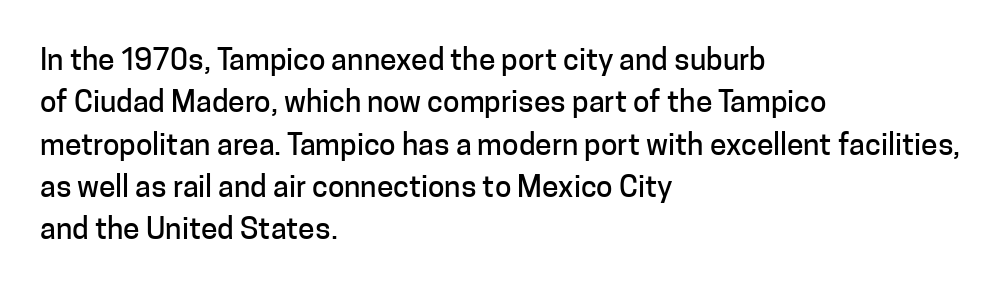
The image shows 30 px sans-serif type, upright; set left-aligned, normal line spacing (1.41x), normal letter spacing, not underlined; low stroke contrast and a medium x-height.
